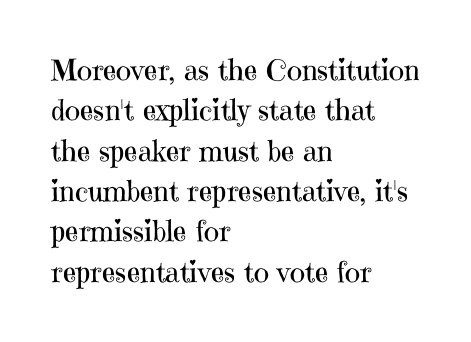
{"serif": "yes", "italic": "no", "bold": "no", "weight": "regular", "width": "normal", "stroke_contrast": "high", "x_height": "medium", "monospaced": "no", "underline": "no", "align": "left", "line_spacing": "normal", "line_spacing_ratio": 1.39, "letter_spacing": "normal", "letter_spacing_em": 0.0, "glyph_px": 29}
